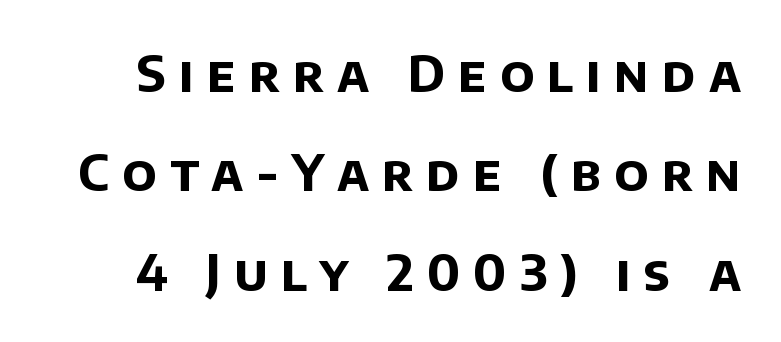
Q: Is the text bold? A: Yes.
Q: Is the typeface a serif or a sans-serif typeface? A: Sans-serif.
Q: Is the text underlined? A: No.
Q: Is the spacing between letters normal or unusually wide? A: Unusually wide.
Q: Is the spacing between lines tight, normal or loose? A: Loose.
Q: Width (condensed, normal, or wide)? A: Normal.
Q: Stroke contrast? A: Low.
Q: x-height? A: Large.
Q: Monospaced? A: No.
